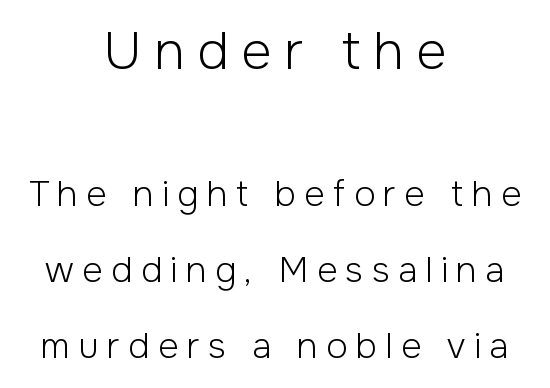
The image shows 52 px light sans-serif type, upright; set centered, loose line spacing (2.17x), unusually wide letter spacing (+0.24 em), not underlined; the first (top) block is 1.49x larger; low stroke contrast and a medium x-height.
